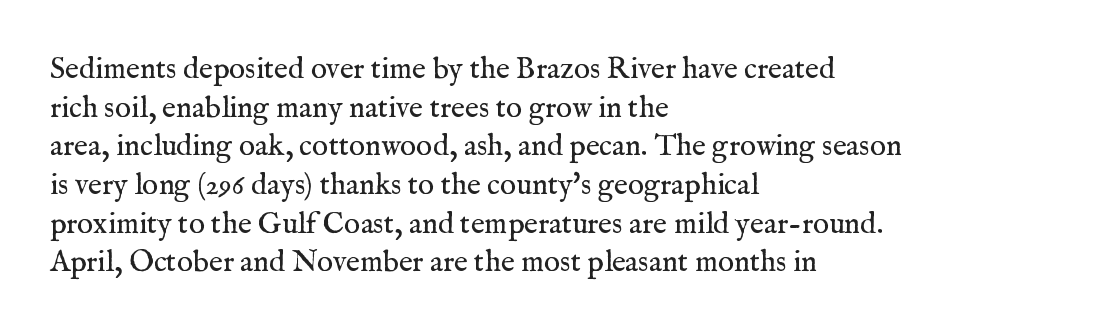
A typesetter would call this proportional, since set widths differ per character. Caption: standard tracking, unaltered. Unlike italic type, these characters show no tilt at all. Serifs: yes, visible at the terminals of the letterforms.
